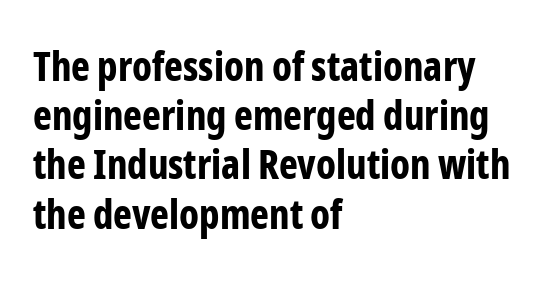
The image shows 40 px bold, condensed sans-serif type, upright; set left-aligned, line spacing 1.23x, normal letter spacing, not underlined; low stroke contrast and a medium x-height.
